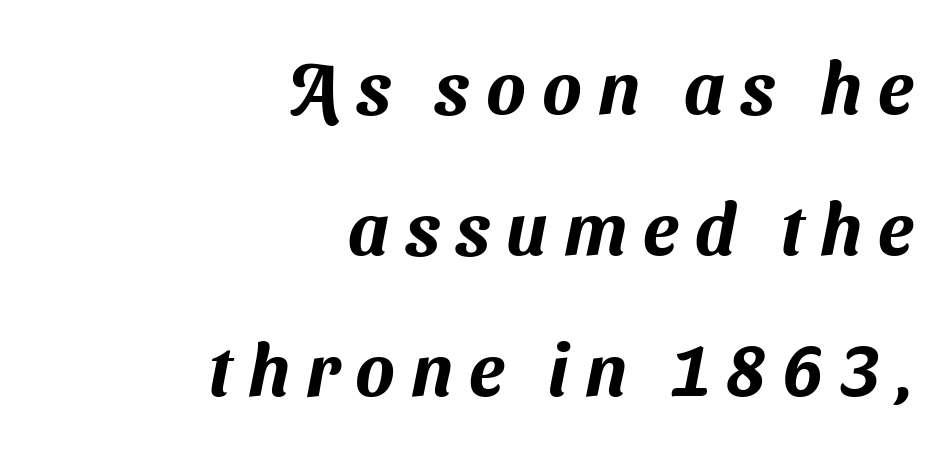
{"serif": "no", "width": "normal", "stroke_contrast": "medium", "x_height": "medium", "monospaced": "no", "underline": "no", "align": "right", "line_spacing": "loose", "line_spacing_ratio": 1.93, "letter_spacing": "wide", "letter_spacing_em": 0.22, "glyph_px": 73}
